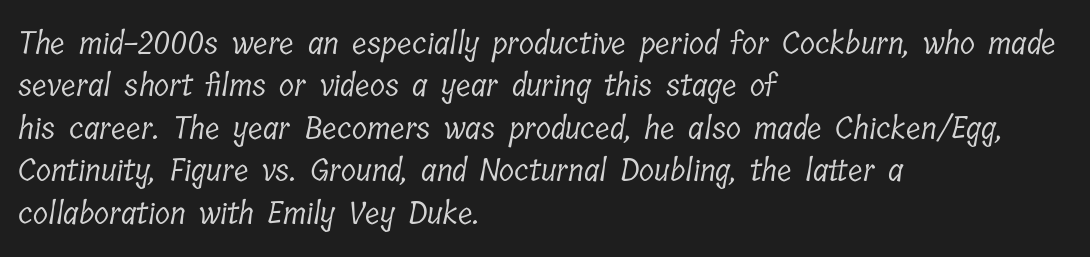
{"serif": "yes", "bold": "no", "weight": "light", "width": "condensed", "stroke_contrast": "low", "x_height": "medium", "monospaced": "no", "underline": "no", "align": "left", "line_spacing": "normal", "line_spacing_ratio": 1.37, "letter_spacing": "normal", "letter_spacing_em": 0.0, "glyph_px": 31}
